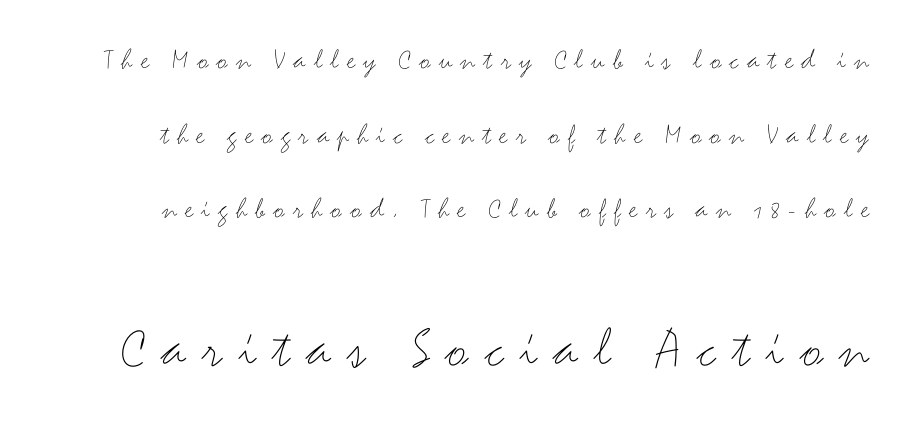
Here the designer chose a conventional face with non-uniform glyph widths. Loosely led — the rows are spread out. The letterforms stand isolated, each surrounded by extra space. A clean baseline with only descenders dipping below it.
